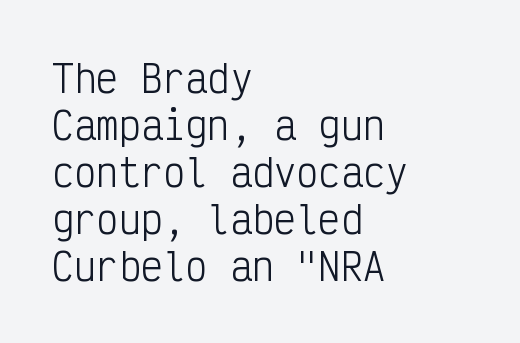
Typeset ragged right — the left edge is the straight one. This sample uses a sans-serif face. Every character here occupies the same horizontal width, giving the sample a typewriter-like rhythm. Vertical strokes here are truly vertical. Anything drawn beneath the words? Only blank space.
